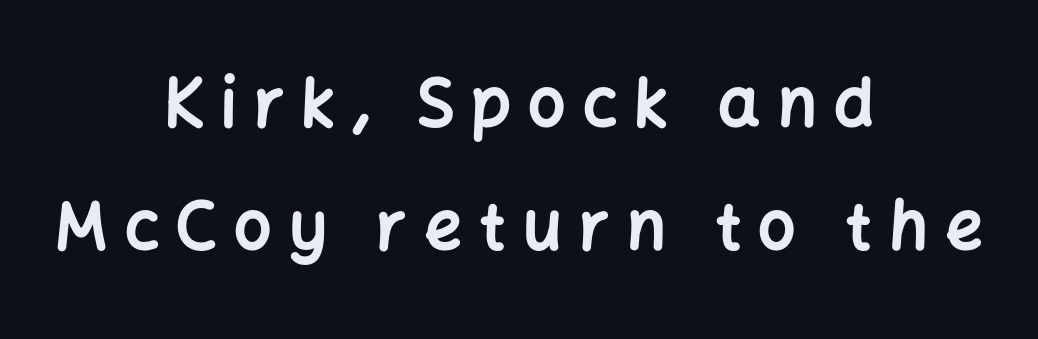
Q: Is the text bold? A: Yes.
Q: Is the text italic (slanted)? A: No, it is upright.
Q: Is the typeface a serif or a sans-serif typeface? A: Sans-serif.
Q: Is the text underlined? A: No.
Q: How is the paragraph aligned? A: Centered.
Q: Is the spacing between letters normal or unusually wide? A: Unusually wide.
Q: Width (condensed, normal, or wide)? A: Normal.
Q: Stroke contrast? A: Low.
Q: x-height? A: Medium.
Q: Monospaced? A: No.
